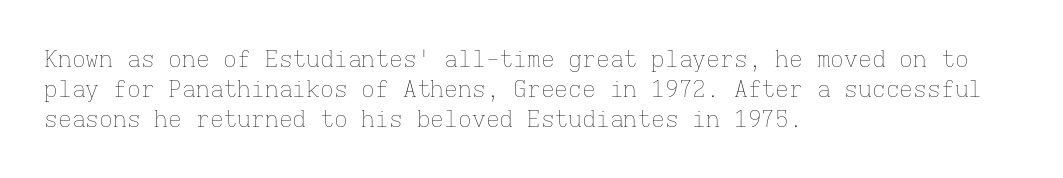
Q: Is the text bold? A: No.
Q: Is the text italic (slanted)? A: No, it is upright.
Q: Is the text underlined? A: No.
Q: How is the paragraph aligned? A: Left-aligned.
Q: Is the spacing between letters normal or unusually wide? A: Normal.
Q: Is the spacing between lines tight, normal or loose? A: Normal.
